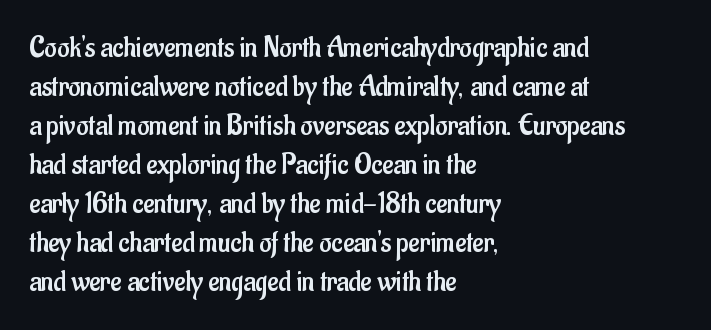
The passage shown has conventional tracking throughout. Is this a heavy cut? Hardly; it is regular or lighter. Honestly, the row spacing looks completely unremarkable. Font category for this specimen: sans-serif.
